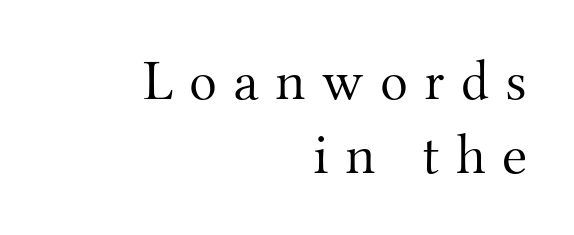
{"serif": "yes", "italic": "no", "bold": "no", "weight": "light", "width": "normal", "stroke_contrast": "medium", "x_height": "small", "monospaced": "no", "underline": "no", "align": "right", "line_spacing": "normal", "line_spacing_ratio": 1.27, "letter_spacing": "wide", "letter_spacing_em": 0.28, "glyph_px": 58}
